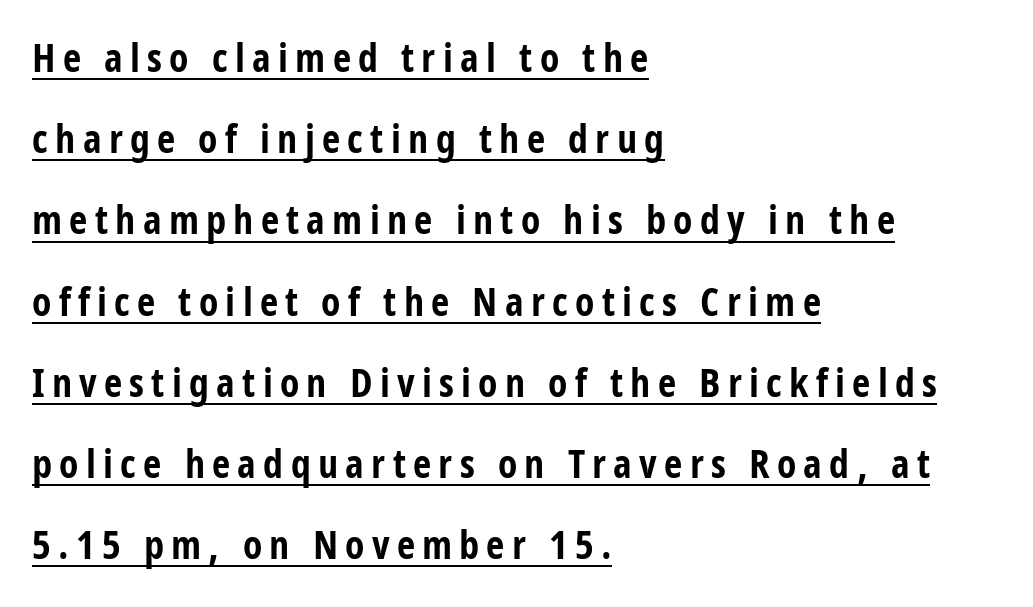
Q: Is the text bold? A: Yes.
Q: Is the text italic (slanted)? A: No, it is upright.
Q: Is the typeface a serif or a sans-serif typeface? A: Sans-serif.
Q: Is the text underlined? A: Yes.
Q: How is the paragraph aligned? A: Left-aligned.
Q: Is the spacing between lines tight, normal or loose? A: Loose.
Q: Width (condensed, normal, or wide)? A: Condensed.
Q: Stroke contrast? A: Low.
Q: x-height? A: Large.
Q: Monospaced? A: No.
